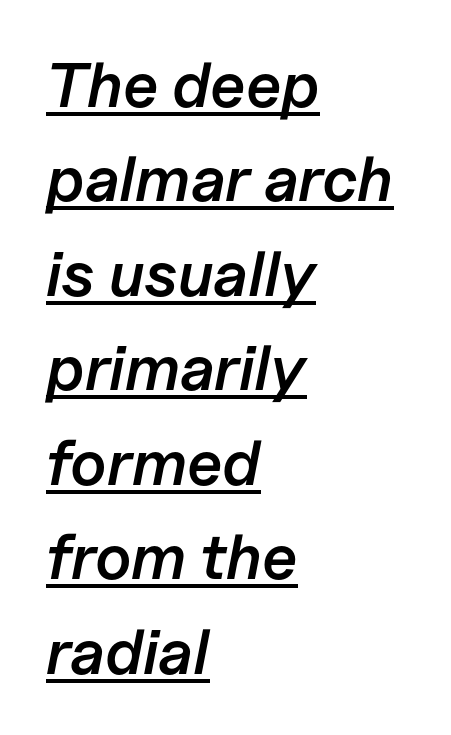
The image shows 63 px semibold type, italic (leaning right); set left-aligned, normal line spacing (1.5x), normal letter spacing, underlined; low stroke contrast and a medium x-height.
